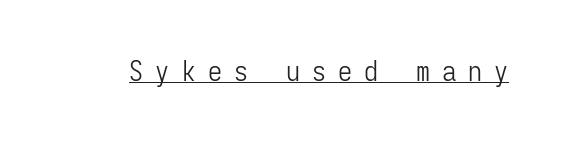
The image shows 28 px light, condensed sans-serif type, upright, monospaced; set unusually wide letter spacing (+0.43 em), underlined; low stroke contrast and a medium x-height.
